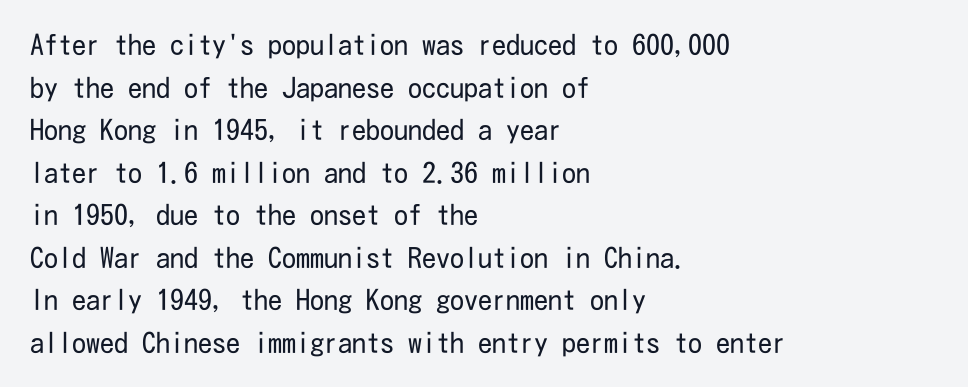
{"serif": "no", "italic": "no", "bold": "no", "weight": "regular", "width": "condensed", "stroke_contrast": "low", "x_height": "medium", "underline": "no", "align": "left", "line_spacing": "normal", "line_spacing_ratio": 1.52, "letter_spacing": "normal", "letter_spacing_em": 0.0, "glyph_px": 28}
